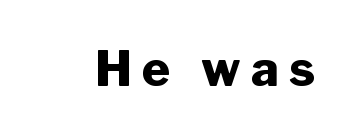
The strokes are fattened all the way to bold. The letters carry no serifs — their stems end cleanly without finishing strokes. Unlike italic type, these characters show no tilt at all. Note the varied advance widths — an 'i' is clearly narrower than an 'm'. Only glyphs here, with clear space below each row.
